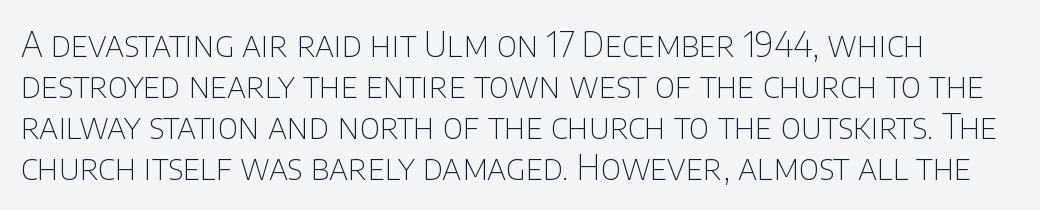
The image shows 34 px thin sans-serif type, upright; set line spacing 1.21x, normal letter spacing, not underlined; low stroke contrast and a large x-height.
